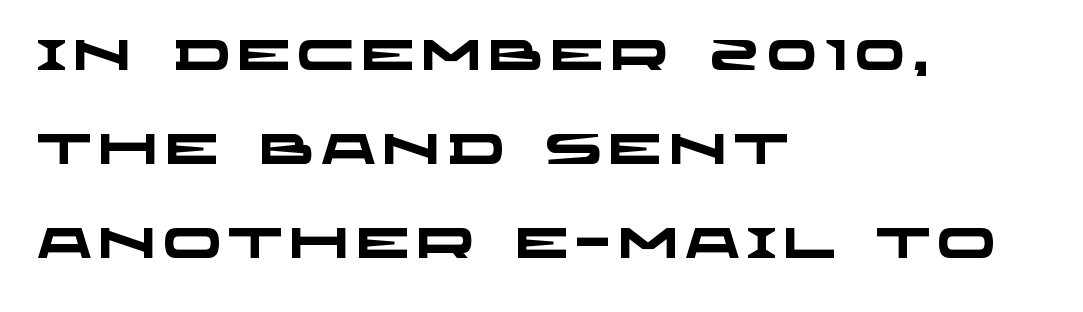
The image shows 43 px heavy, wide sans-serif type; set left-aligned, loose line spacing (2.19x), not underlined; low stroke contrast and a large x-height.
